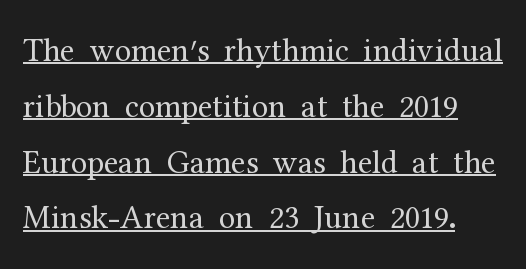
A roman cut, with each character standing at attention. If you measured baseline to baseline, you'd find a middling distance. The passage shown is typed in a proportional face where columns would drift. You can tell from the footed stems that serif type was used. Nothing heavy about these letters — not bold at all.
